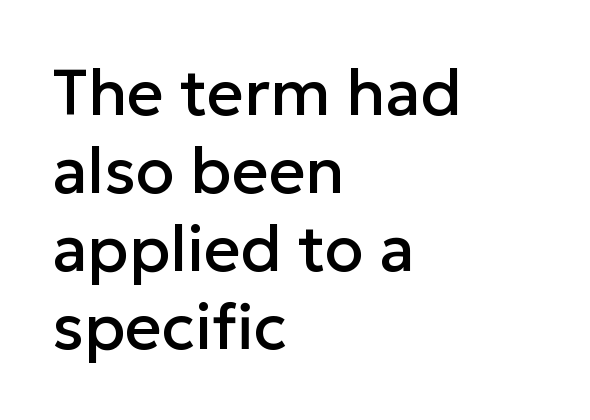
To sum up the face: it is a sans, with no serifs. Posture: straight, roman, zero tilt. Lines of text with bare space underneath. This sample has the flowing, uneven cadence of proportional lettering.
